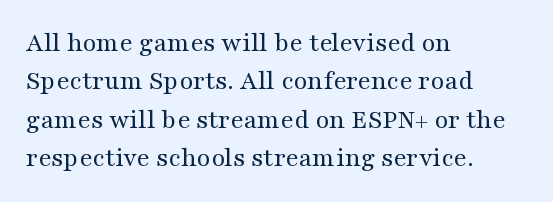
{"serif": "yes", "italic": "no", "bold": "no", "weight": "regular", "width": "wide", "stroke_contrast": "medium", "x_height": "medium", "monospaced": "no", "underline": "no", "align": "left", "line_spacing": "normal", "line_spacing_ratio": 1.37, "letter_spacing": "normal", "letter_spacing_em": 0.0, "glyph_px": 28}
